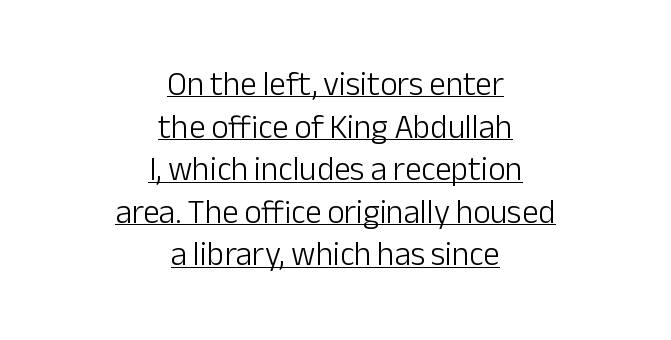
Q: Is the text bold? A: No.
Q: Is the text italic (slanted)? A: No, it is upright.
Q: Is the typeface a serif or a sans-serif typeface? A: Sans-serif.
Q: Is the text underlined? A: Yes.
Q: How is the paragraph aligned? A: Centered.
Q: Is the spacing between letters normal or unusually wide? A: Normal.
Q: Is the spacing between lines tight, normal or loose? A: Normal.
Q: Width (condensed, normal, or wide)? A: Normal.
Q: Stroke contrast? A: Low.
Q: x-height? A: Medium.
Q: Monospaced? A: No.
